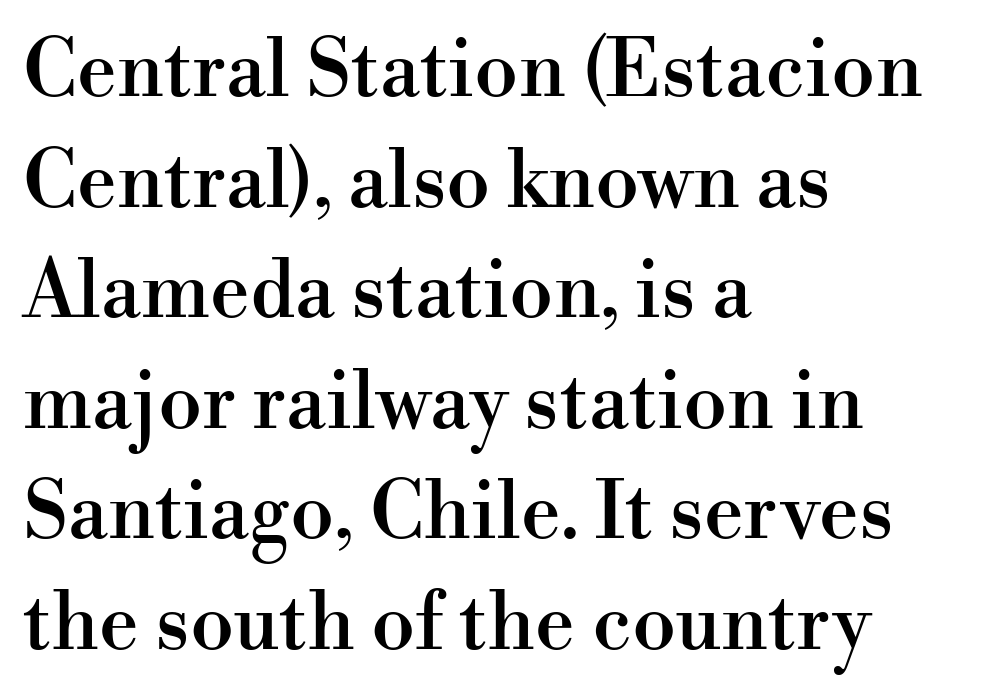
The face used here is rendered with its standard letterfit. Quick note: interline space is typical. Note the varied advance widths — an 'i' is clearly narrower than an 'm'. A typesetter would label this face a serif.
